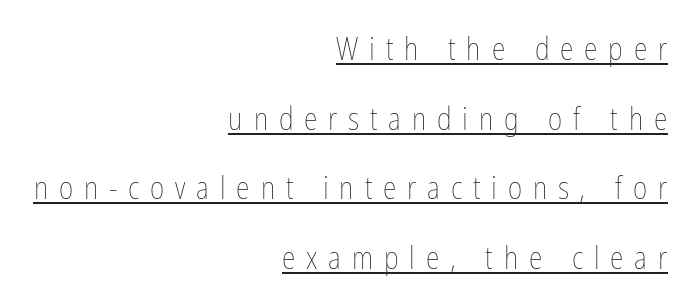
Q: Is the text bold? A: No.
Q: Is the text italic (slanted)? A: No, it is upright.
Q: Is the text underlined? A: Yes.
Q: How is the paragraph aligned? A: Right-aligned.
Q: Is the spacing between letters normal or unusually wide? A: Unusually wide.
Q: Is the spacing between lines tight, normal or loose? A: Loose.
Q: Width (condensed, normal, or wide)? A: Condensed.
Q: Stroke contrast? A: Low.
Q: x-height? A: Medium.
Q: Monospaced? A: No.
